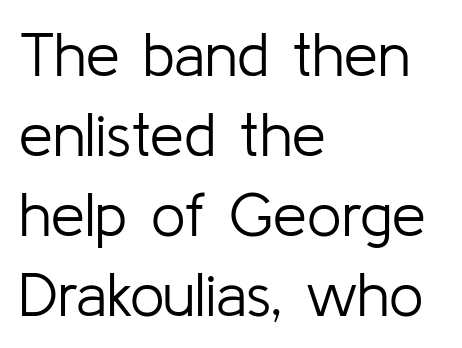
{"serif": "no", "italic": "no", "bold": "no", "weight": "light", "width": "normal", "stroke_contrast": "low", "x_height": "medium", "monospaced": "no", "underline": "no", "align": "left", "line_spacing": "normal", "line_spacing_ratio": 1.31, "letter_spacing": "normal", "letter_spacing_em": 0.0, "glyph_px": 61}
